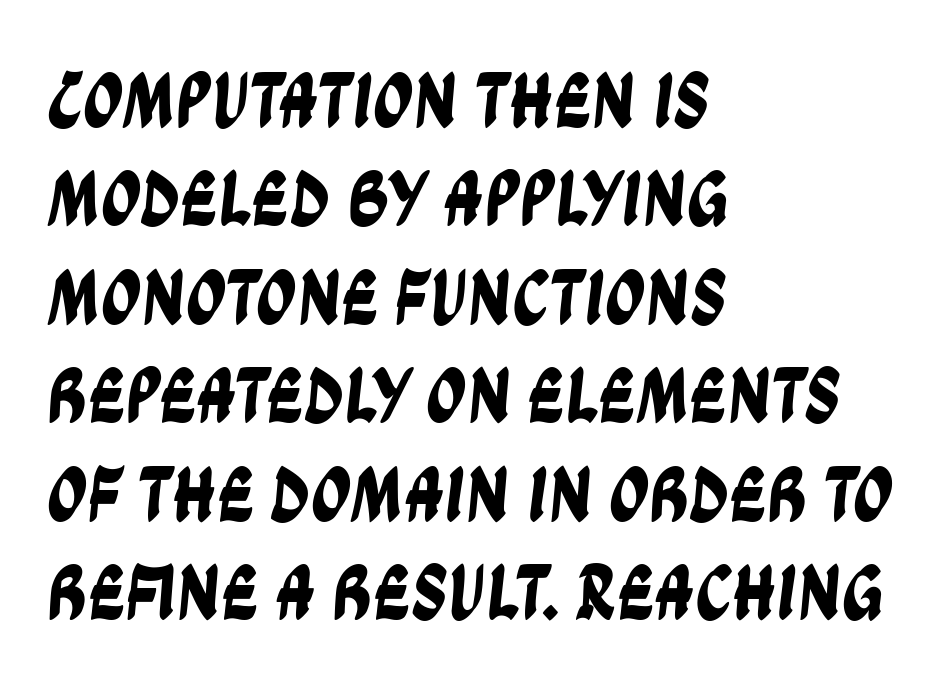
In terms of letterspacing, this is plain default setting. In terms of letterform style, serifs are entirely absent. Proportional: the letters do not fall into vertical columns. A student would call this left alignment; a typographer would say flush left, rag right.
